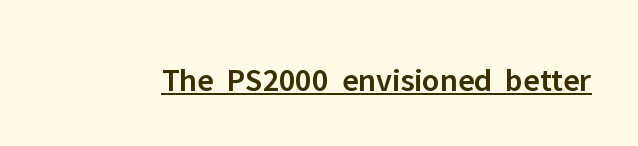
{"serif": "no", "italic": "no", "bold": "semi", "weight": "semibold", "width": "normal", "stroke_contrast": "low", "x_height": "medium", "monospaced": "no", "underline": "yes", "letter_spacing": "normal", "letter_spacing_em": 0.0, "glyph_px": 33}
